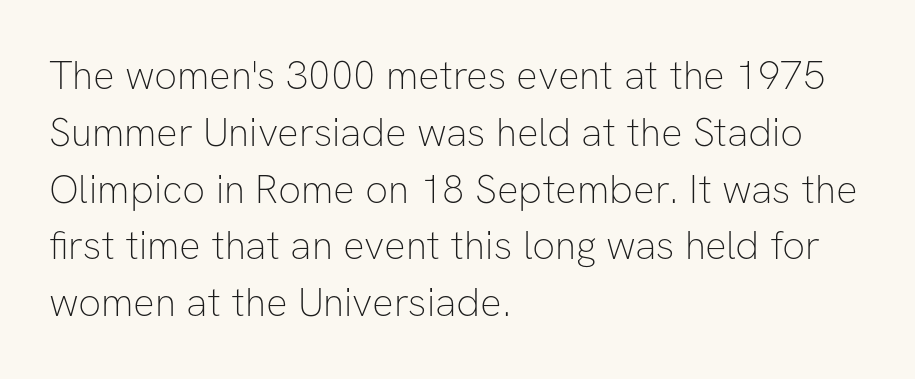
{"serif": "no", "italic": "no", "bold": "no", "weight": "thin", "width": "normal", "stroke_contrast": "low", "x_height": "medium", "monospaced": "no", "underline": "no", "align": "left", "line_spacing": "normal", "line_spacing_ratio": 1.42, "letter_spacing": "normal", "letter_spacing_em": 0.0, "glyph_px": 40}
